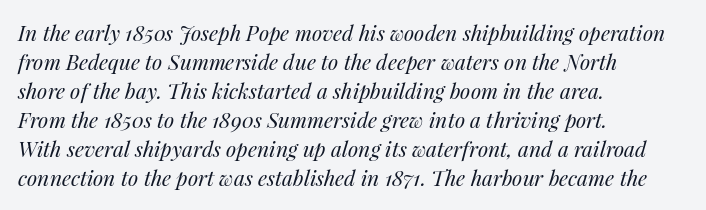
{"italic": "yes", "lean": "right", "slant_degrees": 14, "bold": "no", "underline": "no", "align": "left", "line_spacing": "normal", "line_spacing_ratio": 1.38, "letter_spacing": "normal", "letter_spacing_em": 0.0, "glyph_px": 21}
